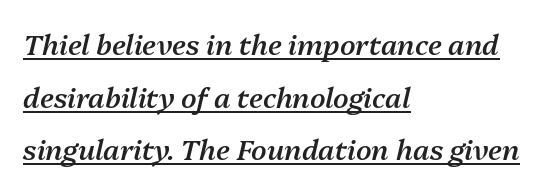
The image shows 28 px semibold type, italic (leaning right); set left-aligned, line spacing 1.88x, normal letter spacing, underlined; medium stroke contrast and a medium x-height.
